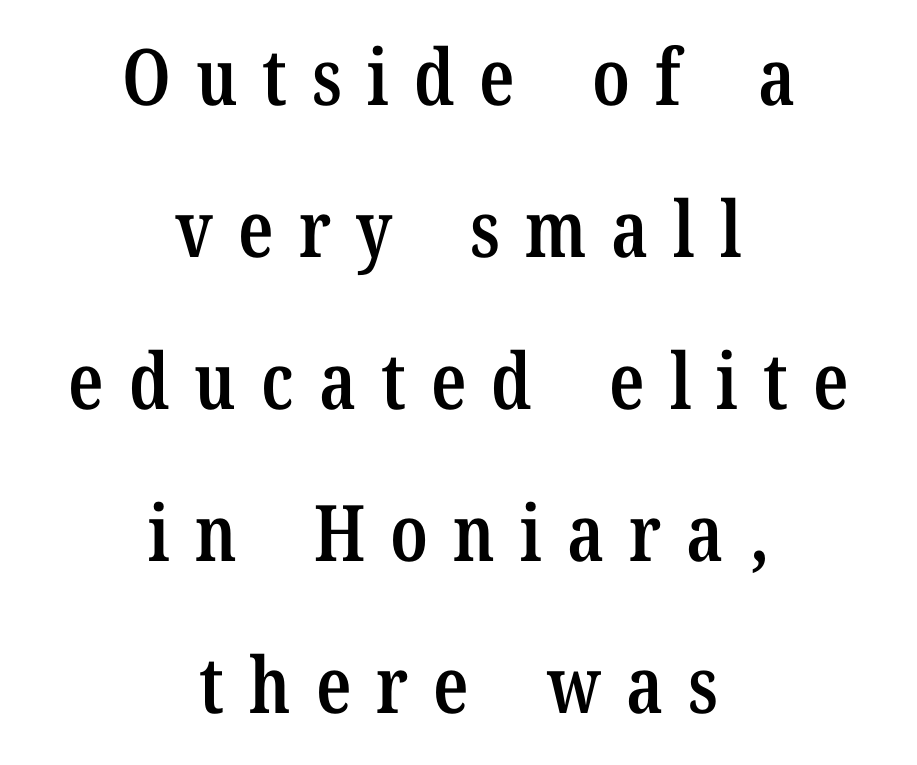
Q: Is the text bold? A: Semi-bold.
Q: Is the text italic (slanted)? A: No, it is upright.
Q: Is the typeface a serif or a sans-serif typeface? A: Serif.
Q: Is the text underlined? A: No.
Q: How is the paragraph aligned? A: Centered.
Q: Is the spacing between letters normal or unusually wide? A: Unusually wide.
Q: Is the spacing between lines tight, normal or loose? A: Loose.
Q: Width (condensed, normal, or wide)? A: Condensed.
Q: Stroke contrast? A: Low.
Q: x-height? A: Medium.
Q: Monospaced? A: No.
